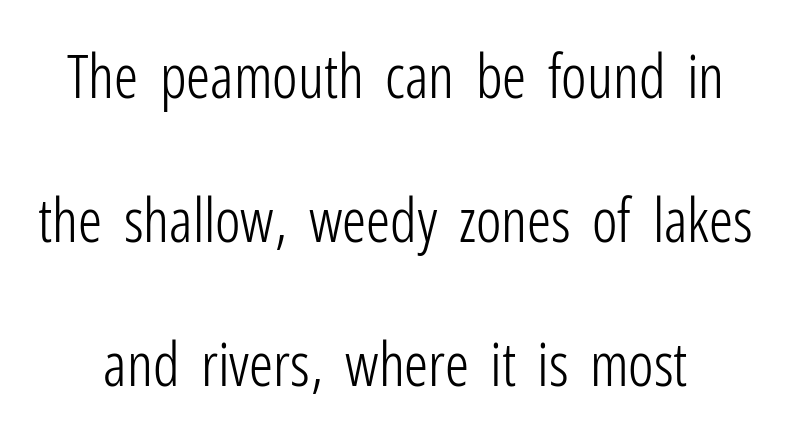
You could call the tracking neutral — neither tight nor loose. Posture: vertical. Descender tails drop into unmarked territory. Summary of weight: not heavy and not bold.
